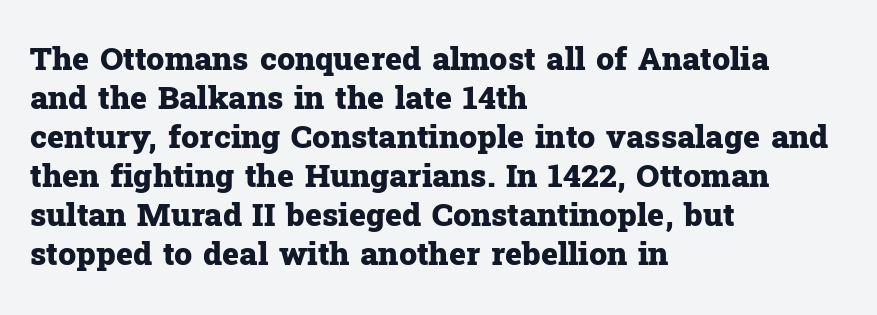
The image shows 32 px heavy serif type, upright; set left-aligned, line spacing 1.22x, normal letter spacing, not underlined; low stroke contrast and a medium x-height.
